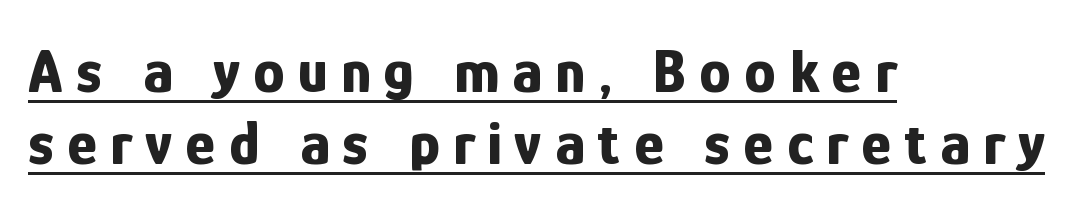
Q: Is the text bold? A: Yes.
Q: Is the text italic (slanted)? A: No, it is upright.
Q: Is the typeface a serif or a sans-serif typeface? A: Sans-serif.
Q: Is the text underlined? A: Yes.
Q: How is the paragraph aligned? A: Left-aligned.
Q: Is the spacing between letters normal or unusually wide? A: Unusually wide.
Q: Is the spacing between lines tight, normal or loose? A: Tight.
Q: Width (condensed, normal, or wide)? A: Condensed.
Q: Stroke contrast? A: Low.
Q: x-height? A: Medium.
Q: Monospaced? A: No.
